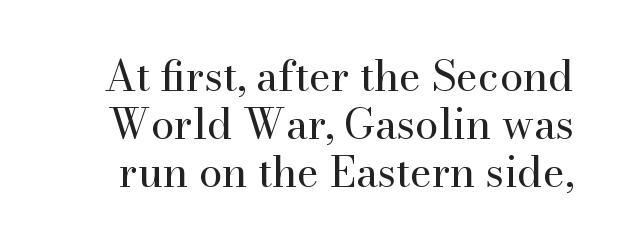
Q: Is the text bold? A: No.
Q: Is the text italic (slanted)? A: No, it is upright.
Q: Is the typeface a serif or a sans-serif typeface? A: Serif.
Q: Is the text underlined? A: No.
Q: Is the spacing between letters normal or unusually wide? A: Normal.
Q: Is the spacing between lines tight, normal or loose? A: Tight.
Q: Width (condensed, normal, or wide)? A: Normal.
Q: Stroke contrast? A: High.
Q: x-height? A: Small.
Q: Monospaced? A: No.
